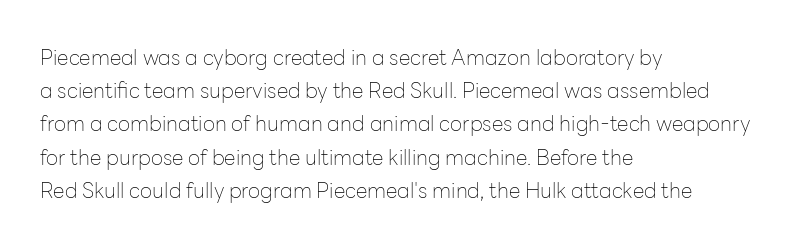
{"italic": "no", "bold": "no", "underline": "no", "align": "left", "line_spacing": "normal", "line_spacing_ratio": 1.58, "letter_spacing": "normal", "letter_spacing_em": 0.0, "glyph_px": 21}
